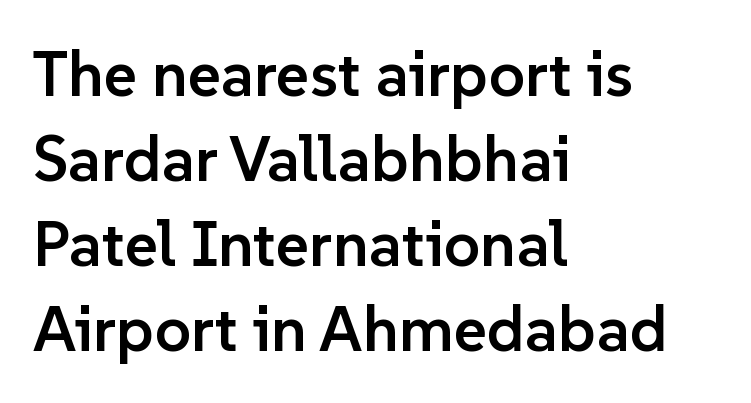
Inter-character spacing is left at the font's built-in metrics. The passage is arranged the way most books set body copy — flush left. The typography opts for an upright posture over an oblique one. The passage shown is not underscored anywhere. Note the varied advance widths — an 'i' is clearly narrower than an 'm'.
